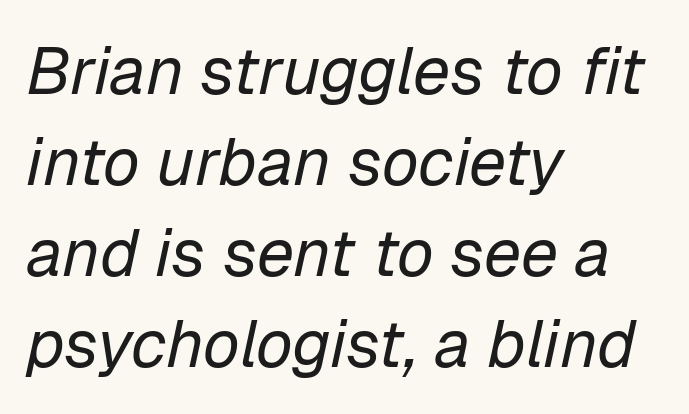
Is the block centered? No — it sits flush against the left margin. When letters slant like this, we call the style italic. A quiet, ordinary-to-light weight characterises the typeface. Beneath every word, the page is bare.
